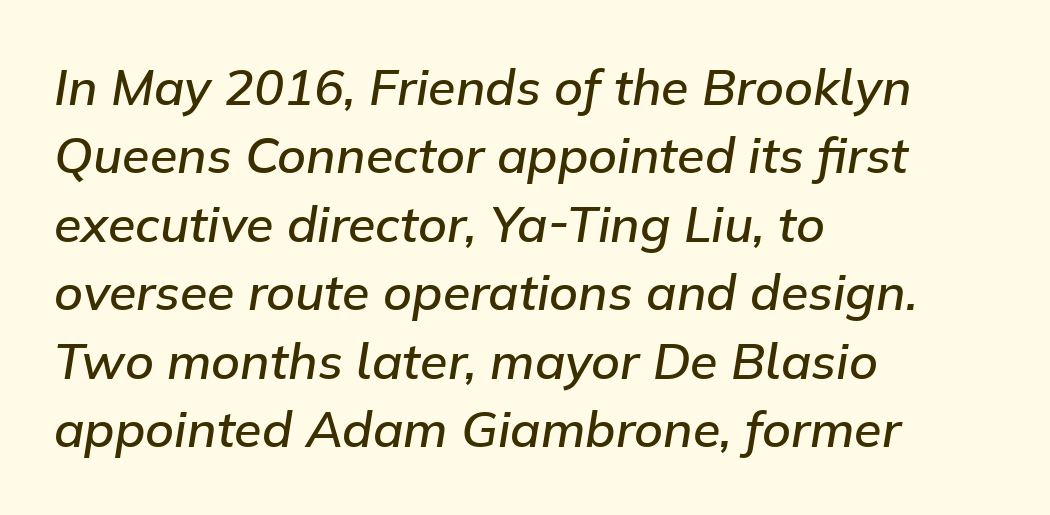
The image shows 50 px semibold type, italic (leaning right); set left-aligned, normal line spacing (1.37x), normal letter spacing, not underlined; low stroke contrast and a medium x-height.
